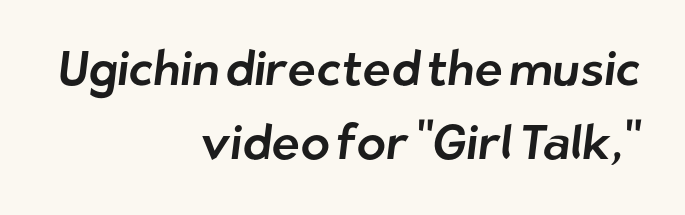
The passage shown is not underscored anywhere. Spacing between characters is what you'd get straight out of the box. The letters advance in unequal steps, a hallmark of proportional type. The block of text has a typical density, with ordinary space between rows.
